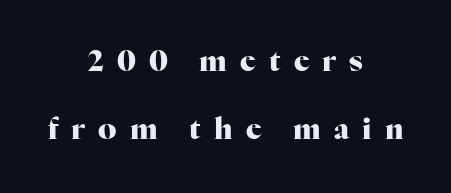
{"serif": "yes", "italic": "no", "bold": "yes", "weight": "heavy", "width": "normal", "stroke_contrast": "high", "x_height": "medium", "monospaced": "no", "underline": "no", "align": "center", "line_spacing": "loose", "line_spacing_ratio": 2.35, "letter_spacing": "wide", "letter_spacing_em": 0.45, "glyph_px": 29}
